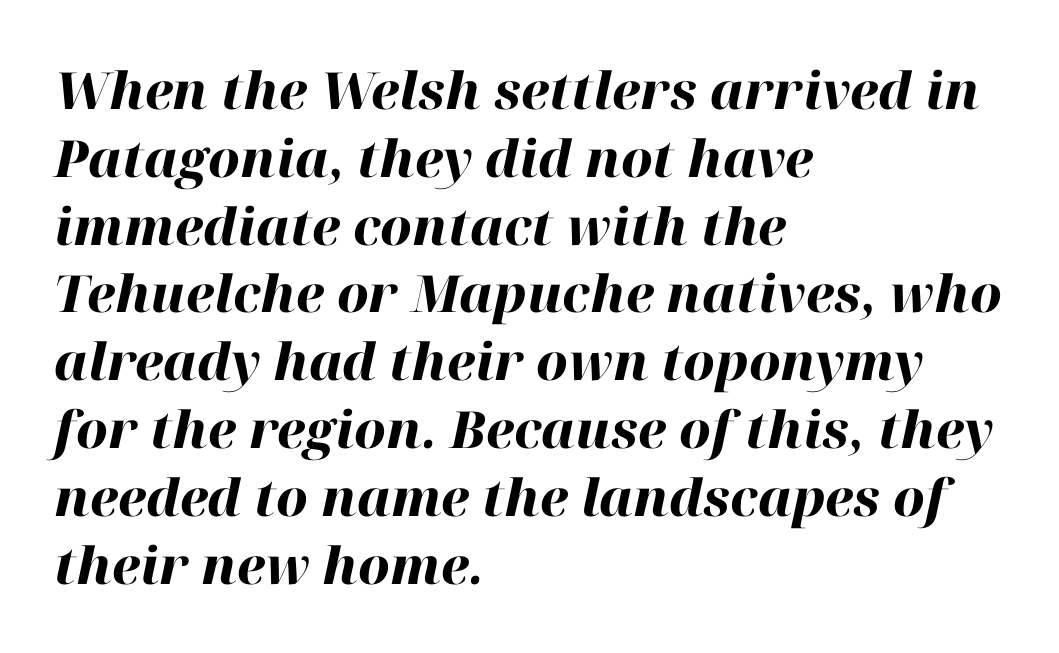
Italic: yes, the glyphs are oblique. Summary of weight: heavy, a full bold. There is no visible air inserted between adjacent glyphs. These lines stack with their left ends in a neat column. Do the characters align in a grid? No, the font is proportional.
